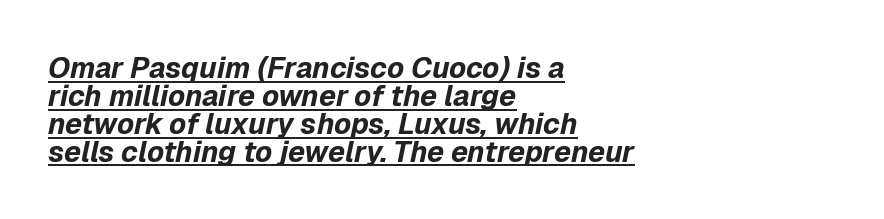
{"italic": "yes", "lean": "right", "slant_degrees": 12, "bold": "yes", "weight": "bold", "width": "normal", "stroke_contrast": "low", "x_height": "medium", "monospaced": "no", "underline": "yes", "align": "left", "line_spacing": "tight", "line_spacing_ratio": 0.96, "letter_spacing": "normal", "letter_spacing_em": 0.0, "glyph_px": 29}
